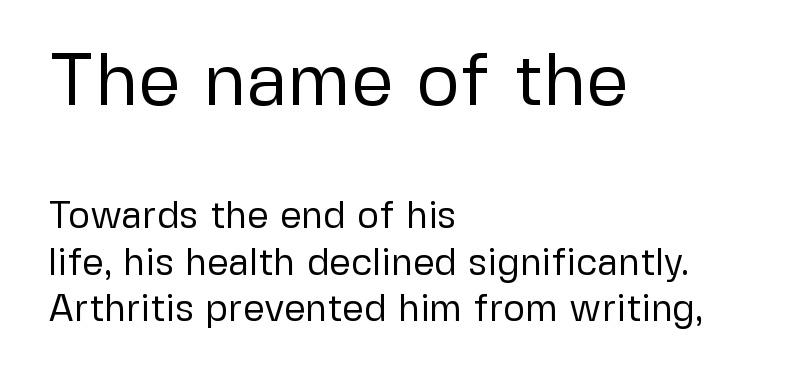
The image shows 75 px regular-weight sans-serif type, upright; set left-aligned, line spacing 1.22x, normal letter spacing, not underlined; the first (top) block is 1.97x larger; low stroke contrast and a medium x-height.
